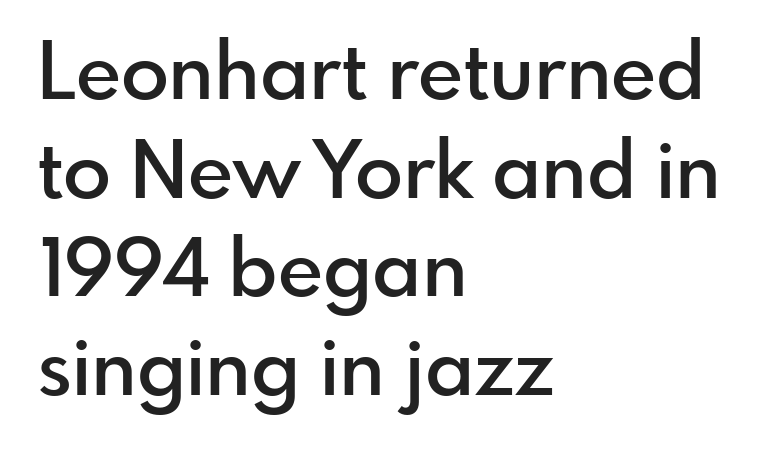
The image shows 79 px semibold sans-serif type, upright; set left-aligned, normal line spacing (1.25x), normal letter spacing, not underlined; low stroke contrast and a small x-height.
